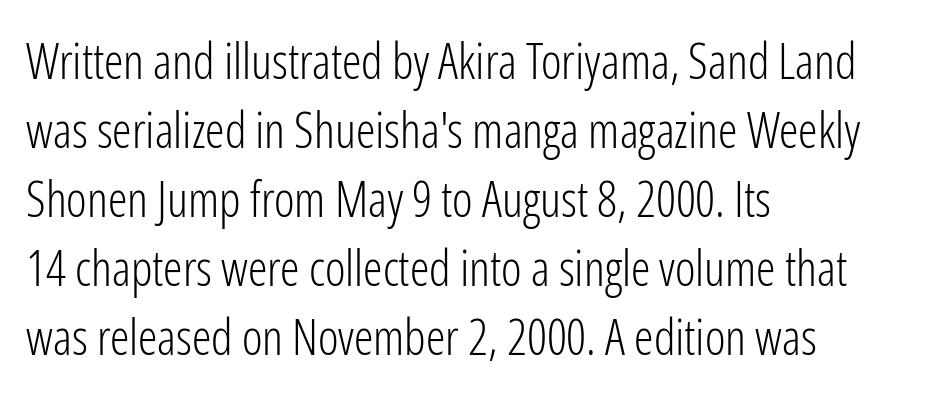
{"serif": "no", "italic": "no", "bold": "no", "weight": "light", "width": "condensed", "stroke_contrast": "low", "x_height": "medium", "monospaced": "no", "underline": "no", "align": "left", "line_spacing": "normal", "line_spacing_ratio": 1.41, "letter_spacing": "normal", "letter_spacing_em": 0.0, "glyph_px": 49}
